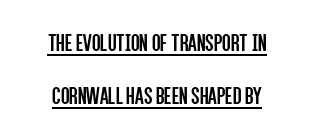
Quick note: not italic, upright. Notice how a bar underscores the lettering throughout. There is no visible air inserted between adjacent glyphs. Leading is clearly above the norm, producing a sparse column. The letters look calm and open, with moderate or lighter stems.
